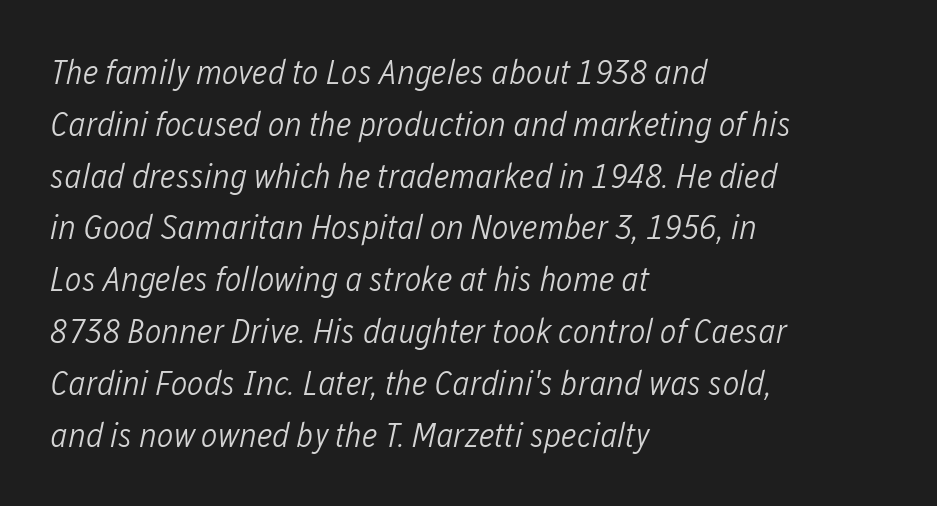
{"italic": "yes", "lean": "right", "slant_degrees": 12, "bold": "no", "weight": "light", "width": "condensed", "stroke_contrast": "low", "x_height": "medium", "monospaced": "no", "underline": "no", "align": "left", "line_spacing": "normal", "line_spacing_ratio": 1.48, "letter_spacing": "normal", "letter_spacing_em": 0.0, "glyph_px": 35}
